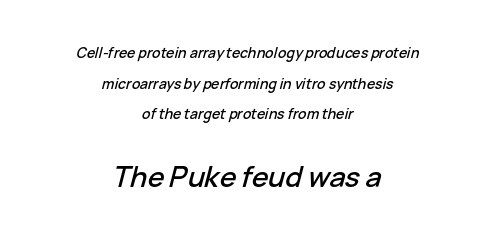
{"italic": "yes", "lean": "right", "slant_degrees": 15, "width": "normal", "stroke_contrast": "low", "x_height": "medium", "monospaced": "no", "underline": "no", "align": "center", "line_spacing": "loose", "line_spacing_ratio": 2.18, "letter_spacing": "normal", "letter_spacing_em": 0.0, "larger_block": "second", "size_ratio": 2.0, "glyph_px": 28}
